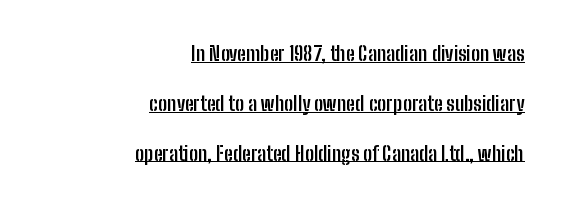
Q: Is the text bold? A: Yes.
Q: Is the text italic (slanted)? A: No, it is upright.
Q: Is the text underlined? A: Yes.
Q: How is the paragraph aligned? A: Right-aligned.
Q: Is the spacing between letters normal or unusually wide? A: Normal.
Q: Is the spacing between lines tight, normal or loose? A: Loose.
